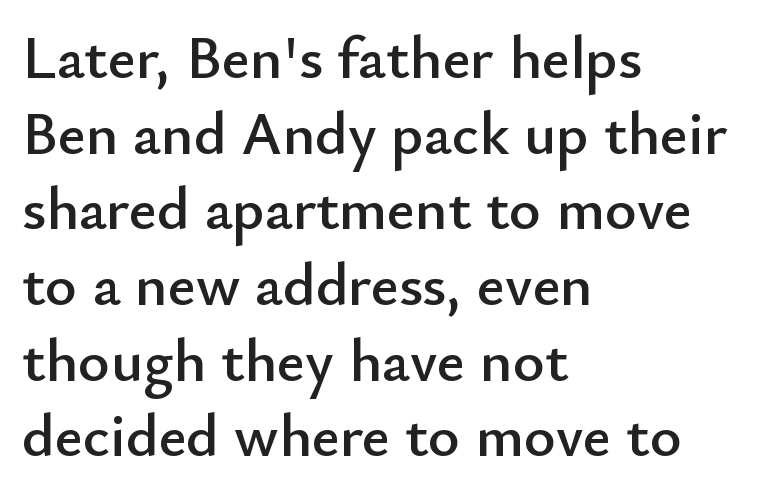
{"serif": "no", "italic": "no", "width": "normal", "stroke_contrast": "low", "x_height": "small", "monospaced": "no", "underline": "no", "align": "left", "line_spacing_ratio": 1.24, "letter_spacing": "normal", "letter_spacing_em": 0.0, "glyph_px": 61}
